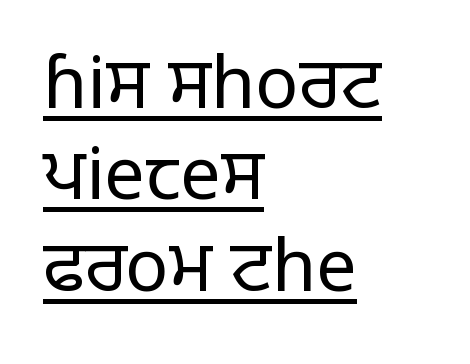
Leading: standard. Type style note: lacks serifs. Caption: standard tracking, unaltered. These lines are set flush left with a ragged right edge. The face used here appears with an underline applied. This sample has the flowing, uneven cadence of proportional lettering.
